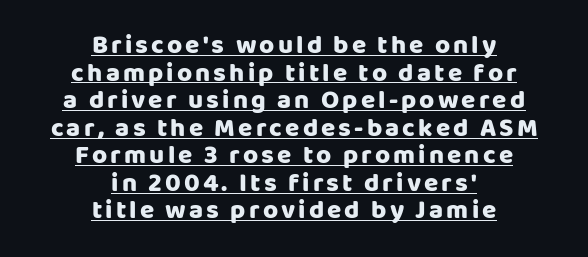
The image shows 26 px bold type, upright; set centered, tight line spacing (1.06x), underlined.
